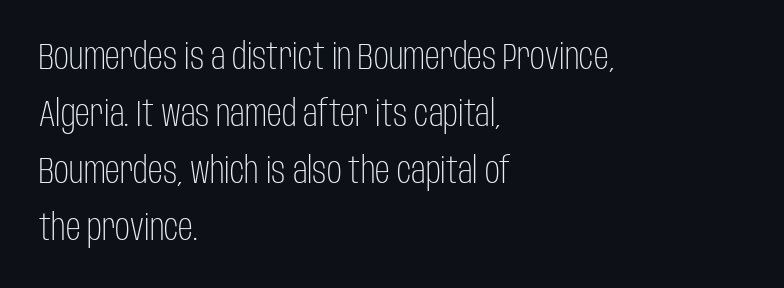
Nope, not italic — everything's standing straight. Lines of text with bare space underneath. Letterform terminals end flat and unadorned throughout the passage. Heaviness? Minimal to ordinary, like unemphasized prose.
